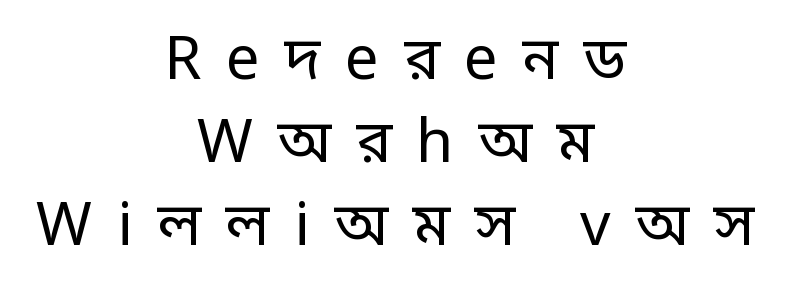
The face used here is proportionally spaced, like ordinary book or web type. The letters are spread apart with noticeably loose tracking. These lines sit exactly where default settings would place them. I'd call this a sans setting — the letters go barefoot. Stems here are at most as thick as an everyday book face.
